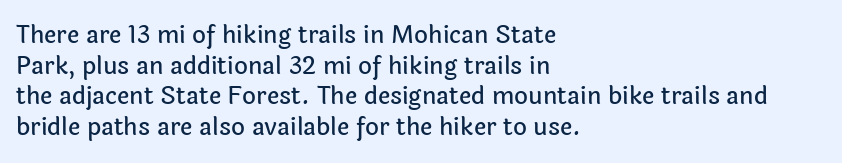
Q: Is the text italic (slanted)? A: No, it is upright.
Q: Is the text underlined? A: No.
Q: How is the paragraph aligned? A: Left-aligned.
Q: Is the spacing between letters normal or unusually wide? A: Normal.
Q: Is the spacing between lines tight, normal or loose? A: Normal.
